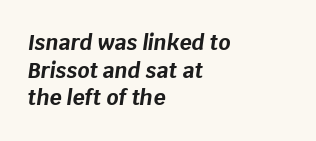
Lines of text with bare space underneath. Look at the stroke-to-counter ratio: heavy, a bold. Characters follow at the spacing the type designer built in. Regular leading.
